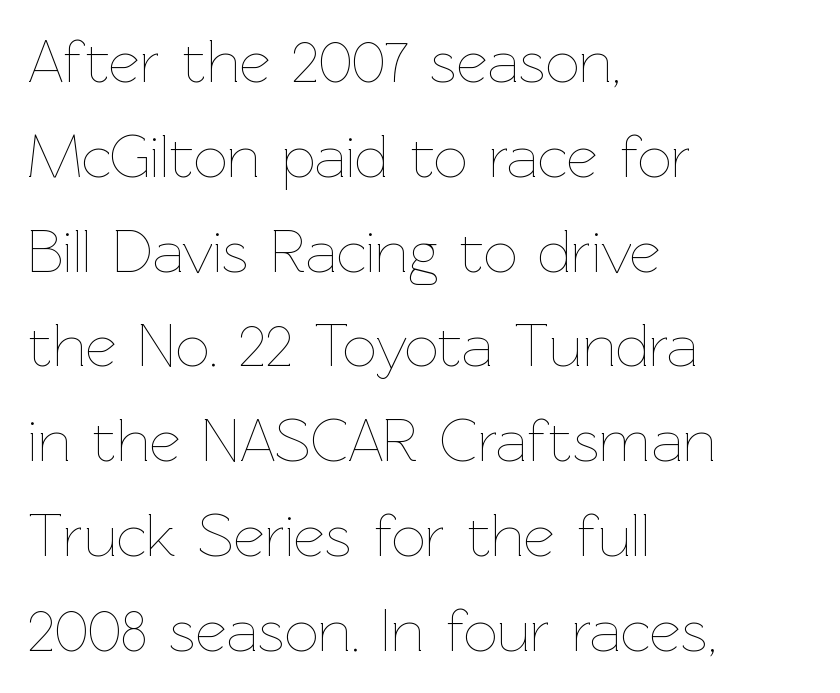
Stems and bowls with no extra thickness — not bold. Which margin do the lines hug? The left one — the right edge is uneven. Is this a fixed-width face? No — the glyphs have proportional, varying widths. Horizontal bands of white between lines are of average thickness. Caption: standard tracking, unaltered. The lettering holds an erect, upright posture throughout.
